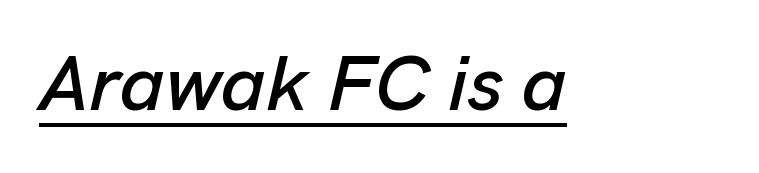
A typographer would call this underscored text. A typesetter would call this proportional, since set widths differ per character. Observe the lean: these are italic letterforms. In terms of letterspacing, this is plain default setting.
